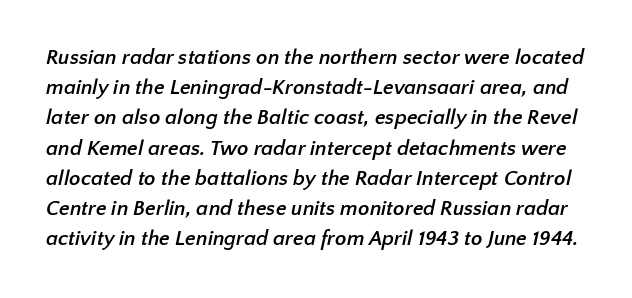
Q: Is the text bold? A: Yes.
Q: Is the text underlined? A: No.
Q: Is the spacing between letters normal or unusually wide? A: Normal.
Q: Is the spacing between lines tight, normal or loose? A: Normal.
